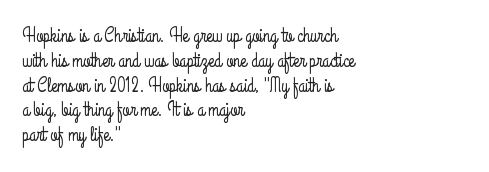
{"underline": "no", "align": "left", "line_spacing_ratio": 1.24, "letter_spacing": "normal", "letter_spacing_em": 0.0, "glyph_px": 20}
